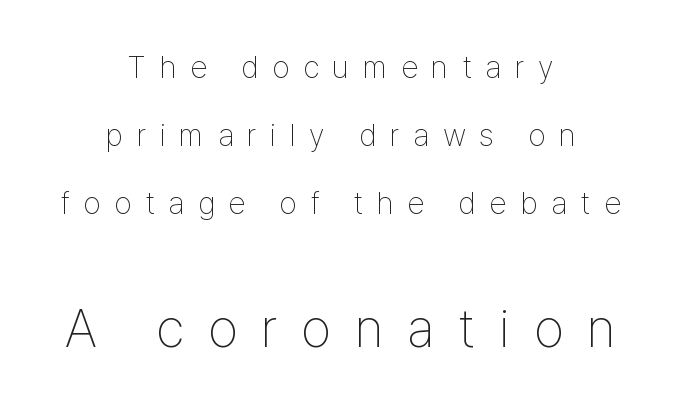
Q: Is the text bold? A: No.
Q: Is the text italic (slanted)? A: No, it is upright.
Q: Is the typeface a serif or a sans-serif typeface? A: Sans-serif.
Q: Is the text underlined? A: No.
Q: How is the paragraph aligned? A: Centered.
Q: Is the spacing between letters normal or unusually wide? A: Unusually wide.
Q: Is the spacing between lines tight, normal or loose? A: Loose.
Q: Which block of text is set in a larger size, the first (top) or the second (bottom)? A: The second (bottom) one.
Q: Width (condensed, normal, or wide)? A: Condensed.
Q: Stroke contrast? A: Low.
Q: x-height? A: Medium.
Q: Monospaced? A: No.
